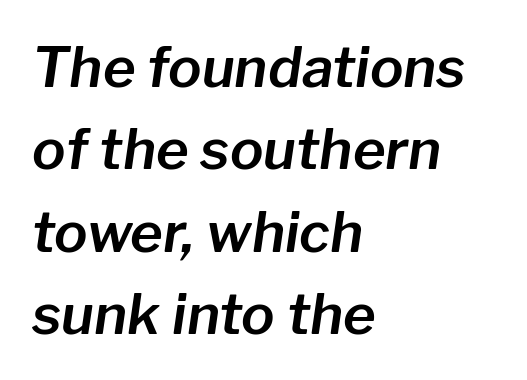
The image shows 56 px text type, italic (leaning right); set left-aligned, normal line spacing (1.47x), normal letter spacing, not underlined; low stroke contrast and a medium x-height.
